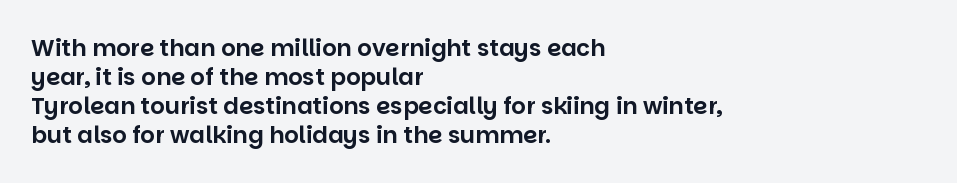
Posture: straight, roman, zero tilt. The passage shown is not underscored anywhere. The rendering anchors every line to the left-hand side. The gaps between neighbouring characters are ordinary and unremarkable.
